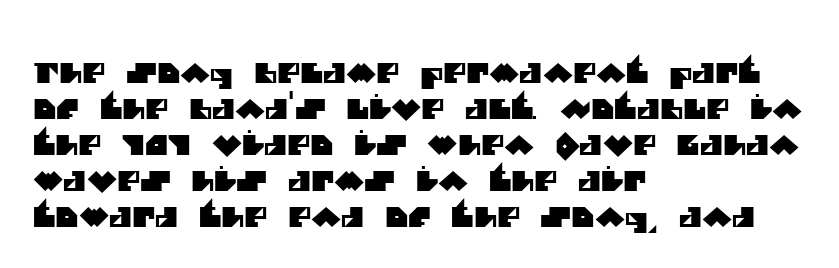
{"serif": "no", "width": "normal", "stroke_contrast": "medium", "x_height": "large", "monospaced": "no", "underline": "no", "align": "left", "line_spacing": "normal", "line_spacing_ratio": 1.29, "letter_spacing": "normal", "letter_spacing_em": 0.0, "glyph_px": 28}
